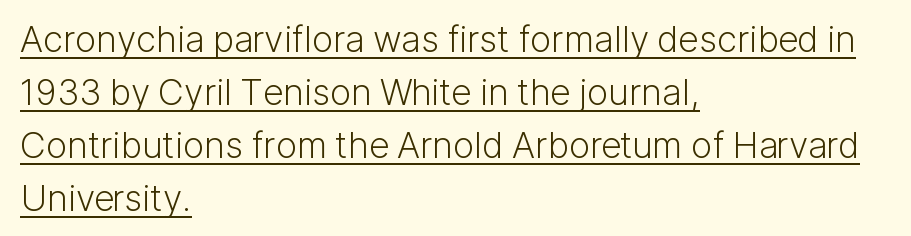
Q: Is the text bold? A: No.
Q: Is the text italic (slanted)? A: No, it is upright.
Q: Is the typeface a serif or a sans-serif typeface? A: Sans-serif.
Q: Is the text underlined? A: Yes.
Q: How is the paragraph aligned? A: Left-aligned.
Q: Is the spacing between letters normal or unusually wide? A: Normal.
Q: Is the spacing between lines tight, normal or loose? A: Normal.
Q: Width (condensed, normal, or wide)? A: Normal.
Q: Stroke contrast? A: Low.
Q: x-height? A: Medium.
Q: Monospaced? A: No.
